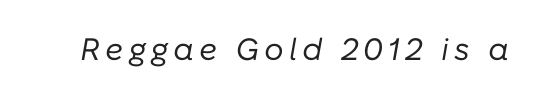
Letters rest on an invisible, unmarked baseline. The letters advance in unequal steps, a hallmark of proportional type. The typography opts for an oblique posture over an upright one. A quiet, ordinary-to-light weight characterises the typeface.
